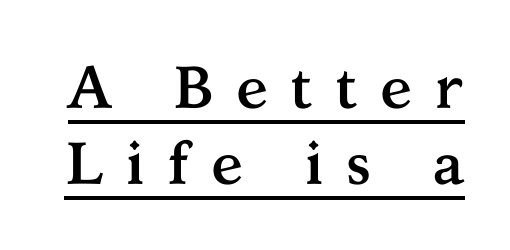
This is underlined copy, the kind a proofreader might mark for attention. You could not count columns in this text — the font is proportionally spaced. Typographically, this falls in the serif category. Rendered with straight, roman letterforms. How heavy is the stroke? Heavy — this is a bold. This block has exactly the height ordinary leading produces.
